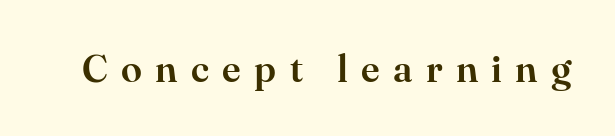
The image shows 38 px serif type, upright; set unusually wide letter spacing (+0.35 em), not underlined; high stroke contrast and a small x-height.
